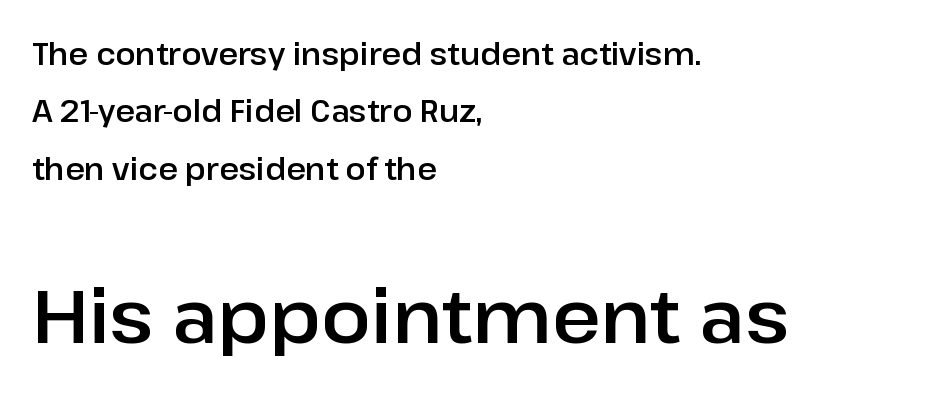
{"serif": "no", "italic": "no", "width": "normal", "stroke_contrast": "low", "x_height": "medium", "monospaced": "no", "underline": "no", "align": "left", "line_spacing": "loose", "line_spacing_ratio": 1.91, "letter_spacing": "normal", "letter_spacing_em": 0.0, "larger_block": "second", "size_ratio": 2.47, "glyph_px": 74}
